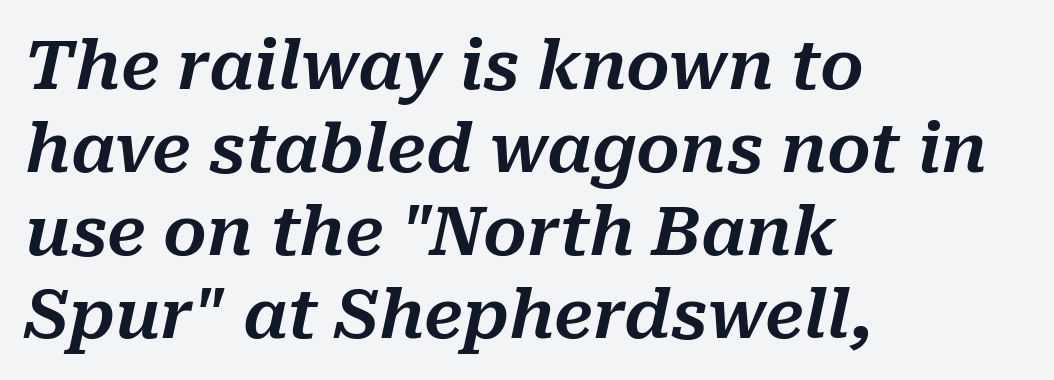
The face used here is rendered with its standard letterfit. The rendering anchors every line to the left-hand side. Character widths vary here, with narrow letters taking less room than wide ones. The specimen reads as italic at a glance. Just letters on the line, the space beneath them empty.
